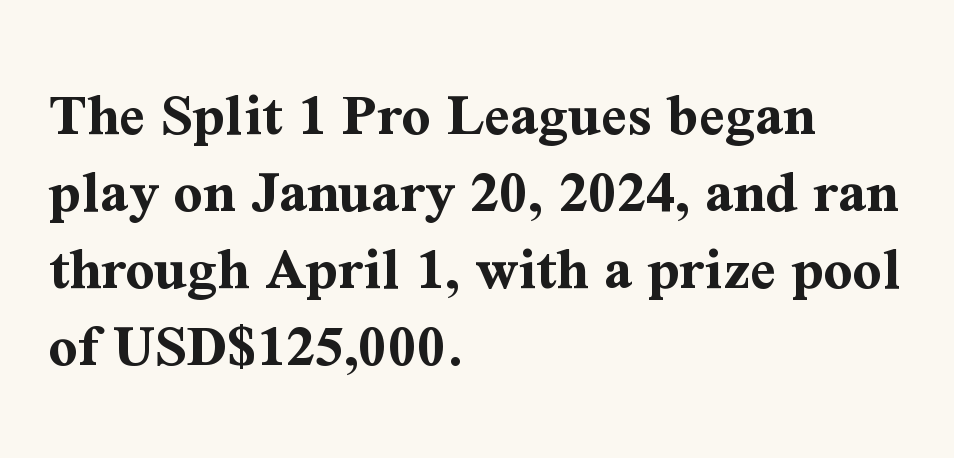
You'd pick this weight for a headline — it's a proper bold. Is this a fixed-width face? No — the glyphs have proportional, varying widths. Italic: no, the glyphs are upright roman. Has an underline been added? It has not.
